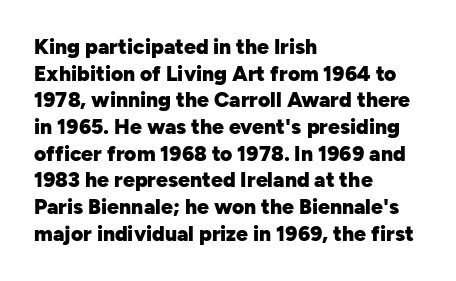
The image shows 21 px bold type, upright; set left-aligned, normal line spacing (1.27x), normal letter spacing, not underlined.
